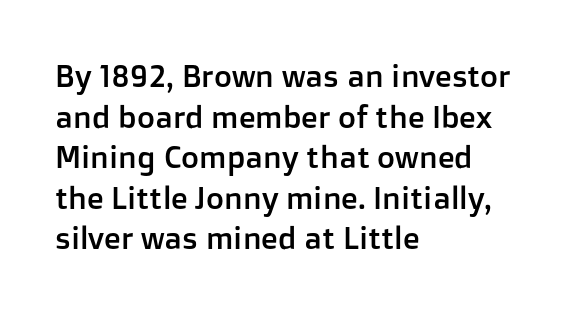
Q: Is the text italic (slanted)? A: No, it is upright.
Q: Is the typeface a serif or a sans-serif typeface? A: Sans-serif.
Q: Is the text underlined? A: No.
Q: How is the paragraph aligned? A: Left-aligned.
Q: Is the spacing between letters normal or unusually wide? A: Normal.
Q: Is the spacing between lines tight, normal or loose? A: Normal.
Q: Width (condensed, normal, or wide)? A: Normal.
Q: Stroke contrast? A: Low.
Q: x-height? A: Medium.
Q: Monospaced? A: No.
